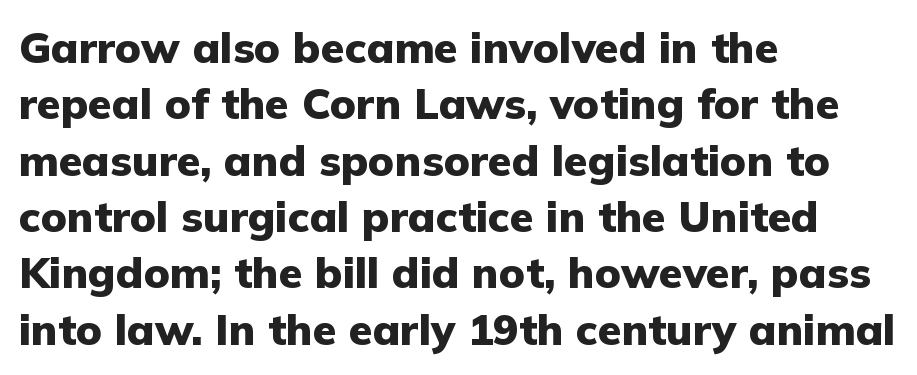
{"serif": "no", "italic": "no", "bold": "yes", "weight": "heavy", "width": "normal", "stroke_contrast": "low", "x_height": "medium", "monospaced": "no", "underline": "no", "align": "left", "line_spacing": "normal", "line_spacing_ratio": 1.31, "letter_spacing": "normal", "letter_spacing_em": 0.0, "glyph_px": 43}
